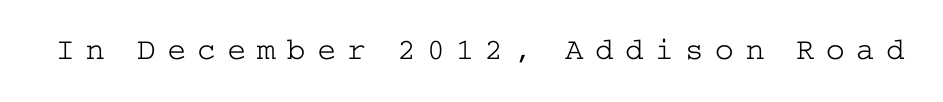
Just letters on the line, the space beneath them empty. The passage shown has open, widely tracked lettering throughout. Weight class: somewhere from thin through regular. The type family on display is of the serif kind. Tall strokes in this sample are plumb rather than angled.
